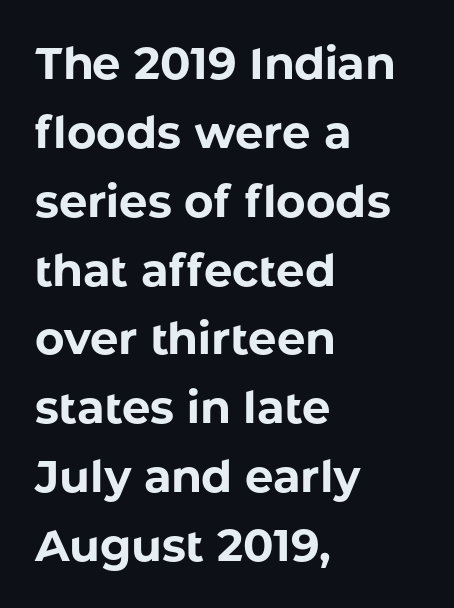
Q: Is the text bold? A: Yes.
Q: Is the text italic (slanted)? A: No, it is upright.
Q: Is the typeface a serif or a sans-serif typeface? A: Sans-serif.
Q: Is the text underlined? A: No.
Q: How is the paragraph aligned? A: Left-aligned.
Q: Is the spacing between letters normal or unusually wide? A: Normal.
Q: Is the spacing between lines tight, normal or loose? A: Normal.
Q: Width (condensed, normal, or wide)? A: Normal.
Q: Stroke contrast? A: Low.
Q: x-height? A: Medium.
Q: Monospaced? A: No.
